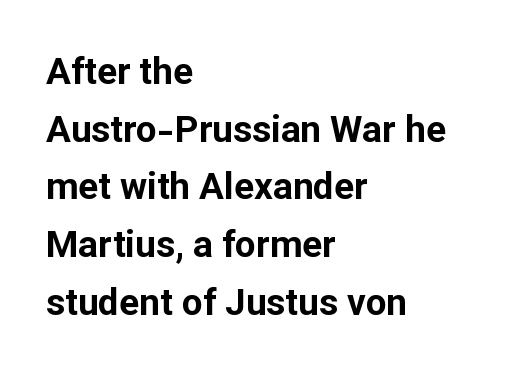
Horizontal alignment here is leftward, the default for most running prose. Posture: vertical. These lines are composed in type without serifs. A normal amount of white space separates one row of letters from the next. The tracking reads as untouched default to a designer's eye. Anything drawn beneath the words? Only blank space.
